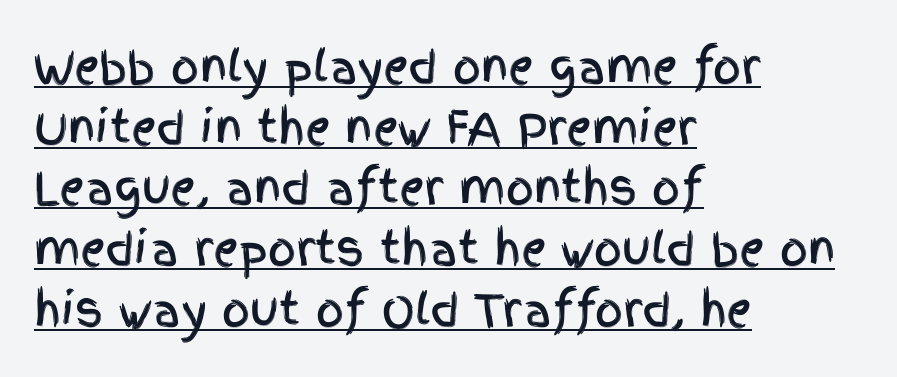
The image shows 44 px condensed sans-serif type, upright; set left-aligned, normal line spacing (1.38x), normal letter spacing, underlined; a large x-height.
